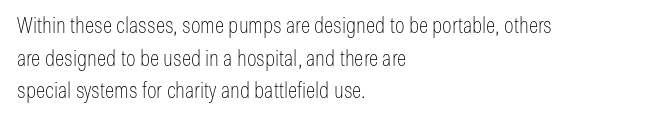
{"italic": "no", "bold": "no", "underline": "no", "align": "left", "line_spacing": "normal", "line_spacing_ratio": 1.48, "letter_spacing": "normal", "letter_spacing_em": 0.0, "glyph_px": 22}
